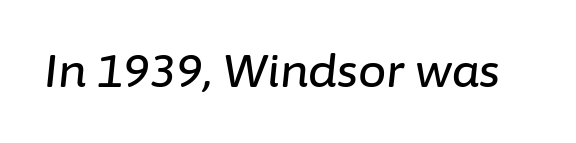
Q: Is the text italic (slanted)? A: Yes, it leans right by about 6 degrees.
Q: Is the text underlined? A: No.
Q: Is the spacing between letters normal or unusually wide? A: Normal.
Q: Width (condensed, normal, or wide)? A: Normal.
Q: Stroke contrast? A: Low.
Q: x-height? A: Medium.
Q: Monospaced? A: No.
